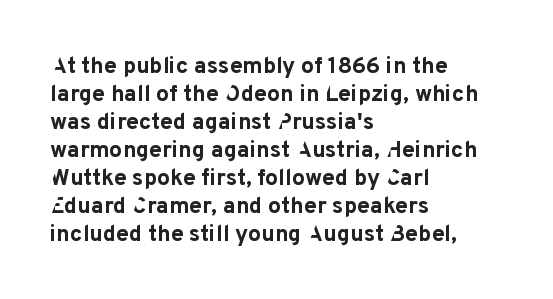
Look at the stroke-to-counter ratio: heavy, a bold. Ordinary non-slanted type is in use. The baseline area is clear. The setting favours the left margin, as ordinary paragraphs usually do. Look at the tracking — it's just the regular setting, nothing added.
